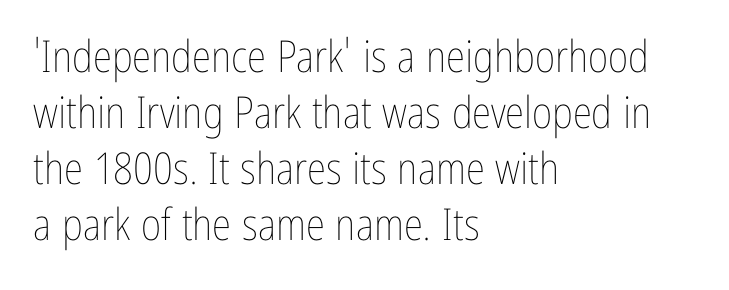
Q: Is the text bold? A: No.
Q: Is the text italic (slanted)? A: No, it is upright.
Q: Is the text underlined? A: No.
Q: How is the paragraph aligned? A: Left-aligned.
Q: Is the spacing between letters normal or unusually wide? A: Normal.
Q: Is the spacing between lines tight, normal or loose? A: Normal.
Q: Width (condensed, normal, or wide)? A: Condensed.
Q: Stroke contrast? A: Low.
Q: x-height? A: Medium.
Q: Monospaced? A: No.
